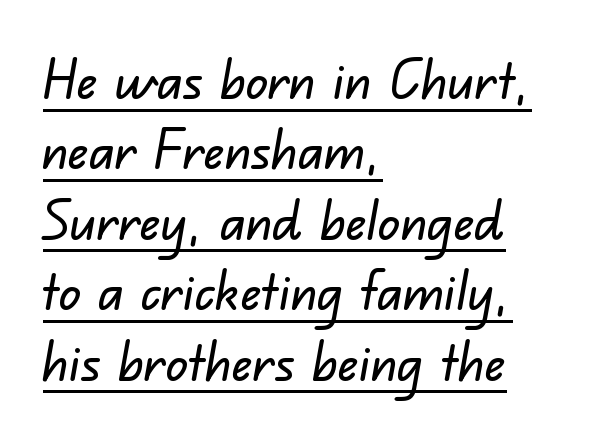
The image shows 55 px sans-serif type; set left-aligned, normal line spacing (1.28x), normal letter spacing, underlined; low stroke contrast and a small x-height.
